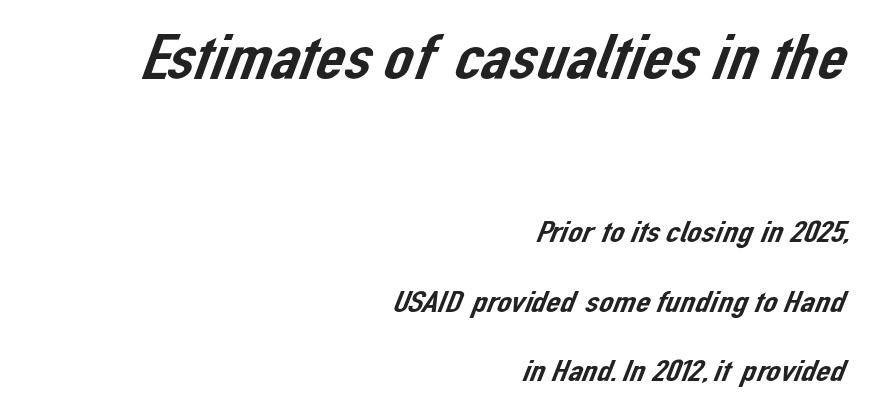
These lines stand farther apart than default settings would place them. Is this a fixed-width face? No — the glyphs have proportional, varying widths. Does extra space separate the letters? No, they use regular spacing. The space directly below the letters is spotless.
